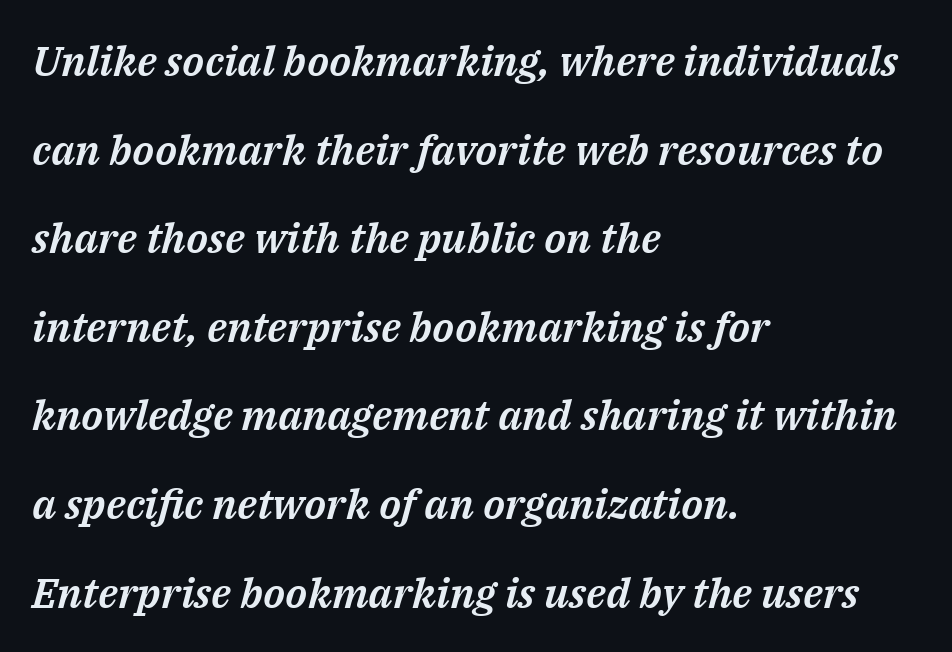
The compositor pushed each line to the left boundary. Airy leading. The letters advance in unequal steps, a hallmark of proportional type. Letter spacing: default. No word sits above an underline.
